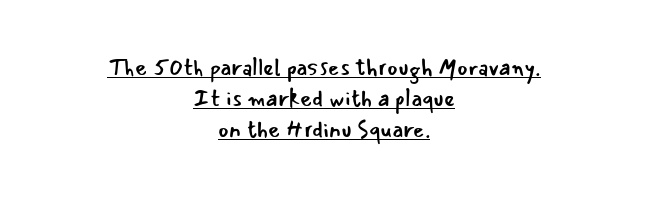
Q: Is the text bold? A: No.
Q: Is the text italic (slanted)? A: No, it is upright.
Q: Is the text underlined? A: Yes.
Q: How is the paragraph aligned? A: Centered.
Q: Is the spacing between letters normal or unusually wide? A: Normal.
Q: Is the spacing between lines tight, normal or loose? A: Normal.
